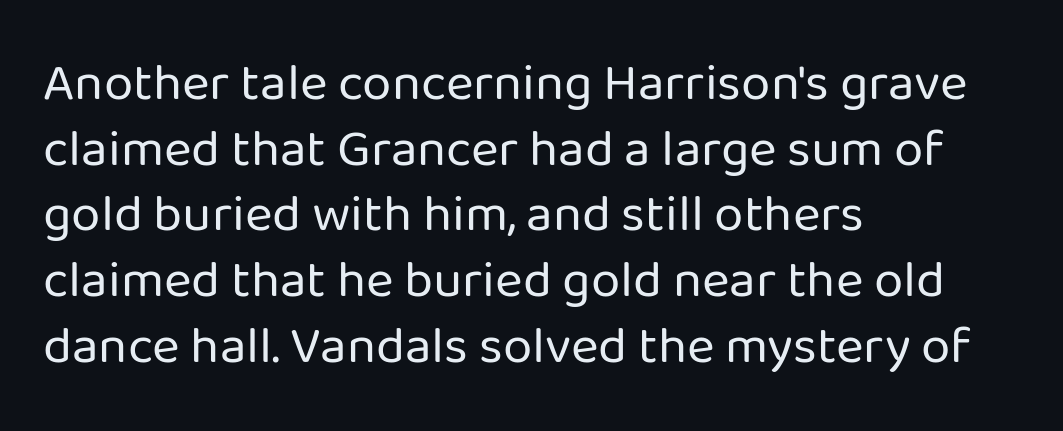
Q: Is the text bold? A: No.
Q: Is the text italic (slanted)? A: No, it is upright.
Q: Is the typeface a serif or a sans-serif typeface? A: Sans-serif.
Q: Is the text underlined? A: No.
Q: How is the paragraph aligned? A: Left-aligned.
Q: Is the spacing between letters normal or unusually wide? A: Normal.
Q: Width (condensed, normal, or wide)? A: Normal.
Q: Stroke contrast? A: Low.
Q: x-height? A: Medium.
Q: Monospaced? A: No.
